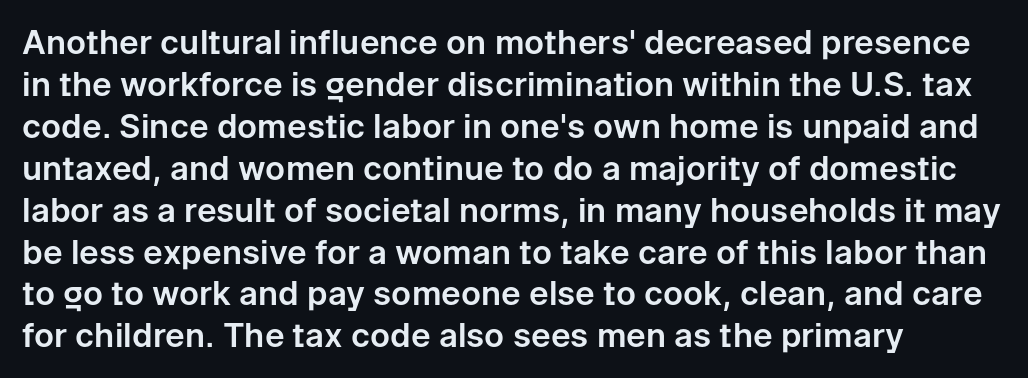
The image shows 33 px sans-serif type, upright; set left-aligned, normal line spacing (1.27x), normal letter spacing, not underlined; low stroke contrast and a medium x-height.
